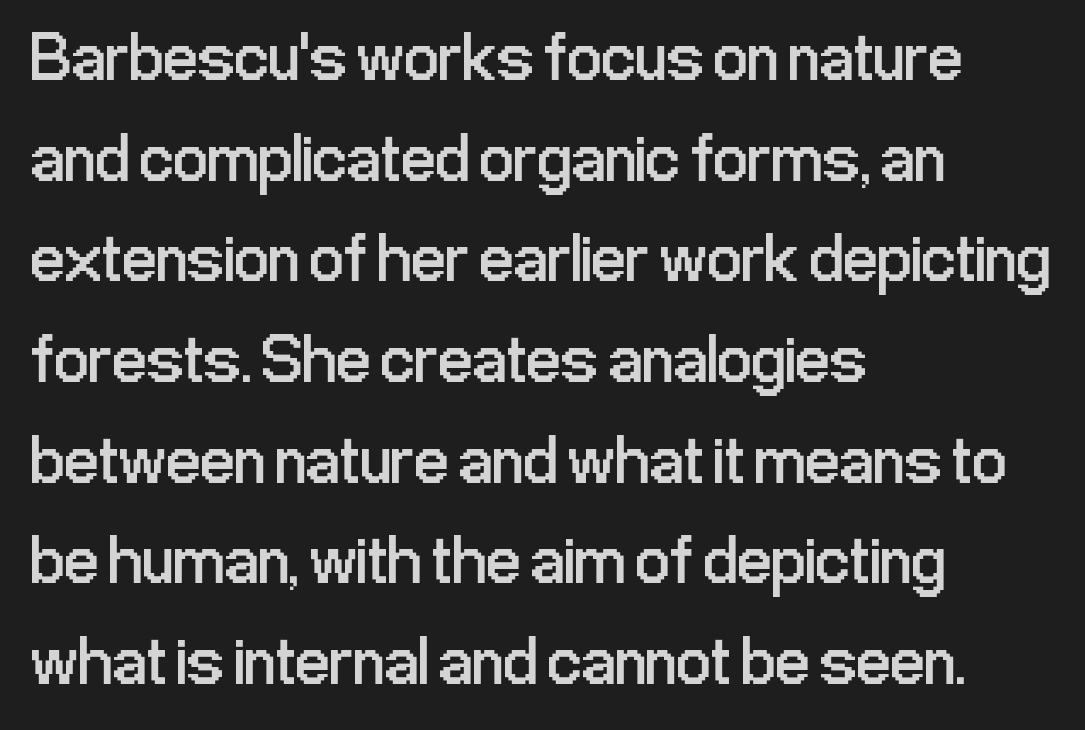
The image shows 68 px regular-weight, condensed sans-serif type, upright; set left-aligned, normal line spacing (1.48x), normal letter spacing, not underlined; low stroke contrast and a medium x-height.
